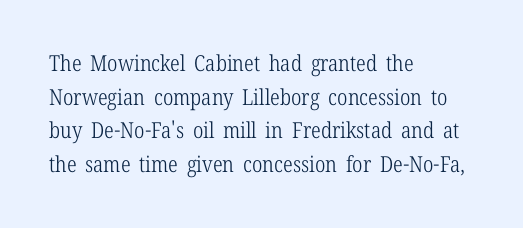
The image shows 22 px text type, upright; set left-aligned, normal line spacing (1.53x), normal letter spacing, not underlined.
